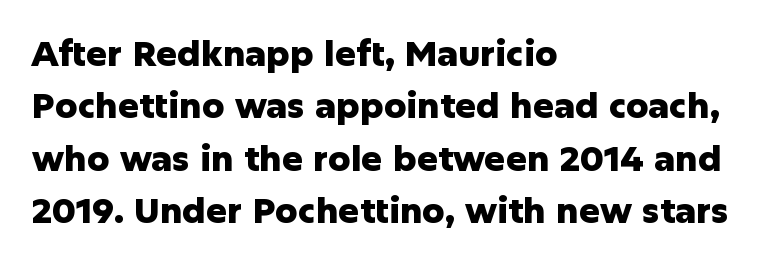
{"serif": "no", "italic": "no", "bold": "yes", "weight": "heavy", "width": "normal", "stroke_contrast": "low", "x_height": "medium", "monospaced": "no", "underline": "no", "align": "left", "line_spacing": "normal", "line_spacing_ratio": 1.5, "letter_spacing": "normal", "letter_spacing_em": 0.0, "glyph_px": 35}
